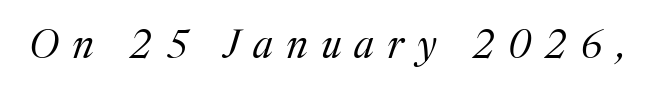
The image shows 39 px regular-weight serif type, italic (leaning right); set unusually wide letter spacing (+0.34 em), not underlined; medium stroke contrast and a medium x-height.
